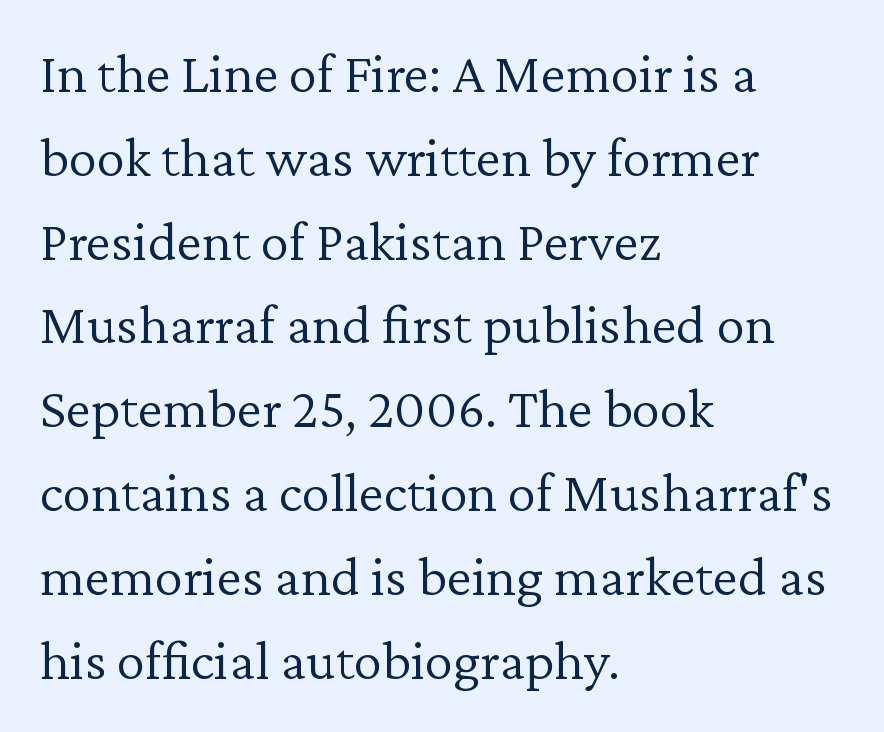
The image shows 57 px light serif type, upright; set left-aligned, normal line spacing (1.47x), normal letter spacing, not underlined; low stroke contrast and a medium x-height.
